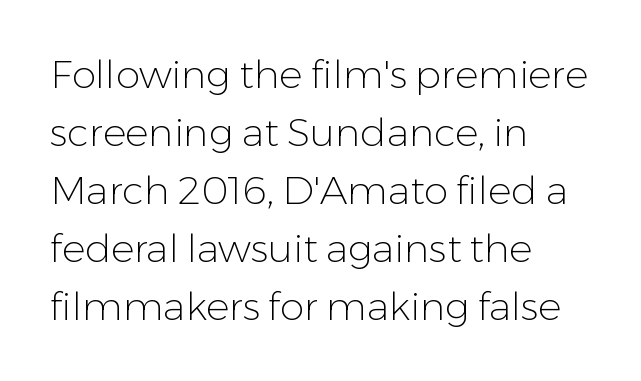
Regarding serifs, this sample does without them. Nobody drew a line under any word here. Think of a printed novel: that variable character pitch is what you see here. Heaviness? Minimal to ordinary, like unemphasized prose. The rag falls on the right side of this text block.
